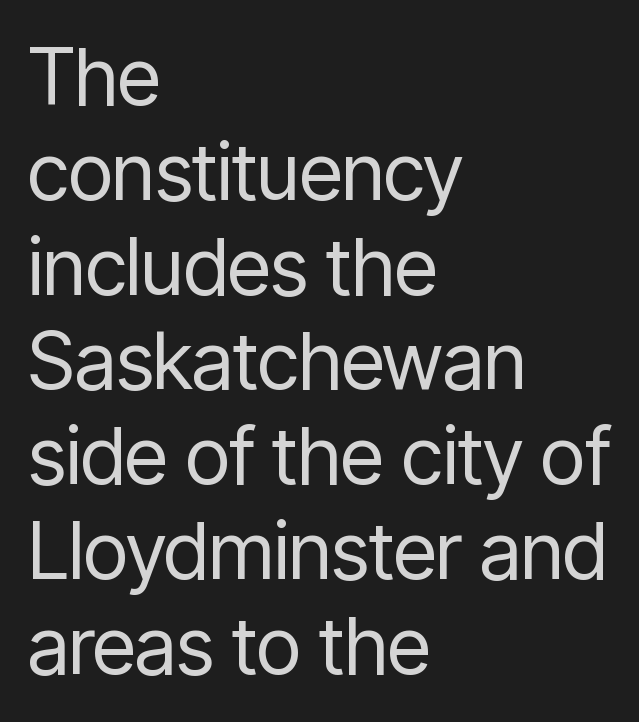
Glyph-to-glyph distance matches everyday printed text. Unlike italic type, these characters show no tilt at all. Every row of glyphs begins at an identical x-position on the left. Stem width sits at or under what a default text font uses.
